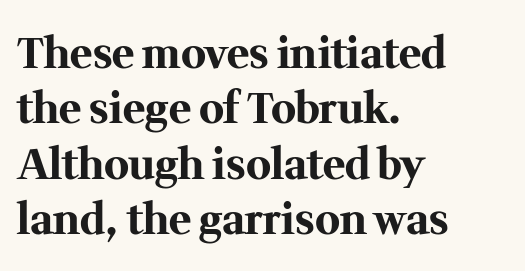
The image shows 42 px bold serif type, upright; set left-aligned, normal line spacing (1.32x), normal letter spacing, not underlined; medium stroke contrast and a medium x-height.
